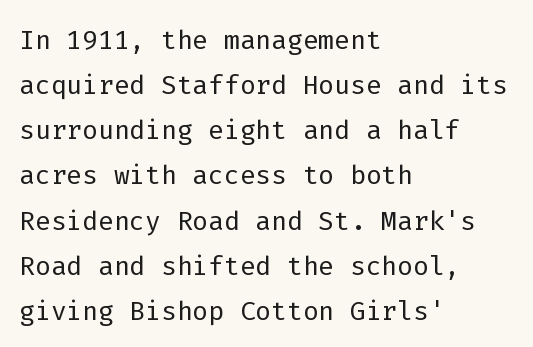
{"serif": "no", "italic": "no", "bold": "no", "weight": "light", "width": "normal", "stroke_contrast": "low", "x_height": "medium", "monospaced": "yes", "underline": "no", "align": "left", "line_spacing_ratio": 1.22, "letter_spacing": "normal", "letter_spacing_em": 0.0, "glyph_px": 37}
